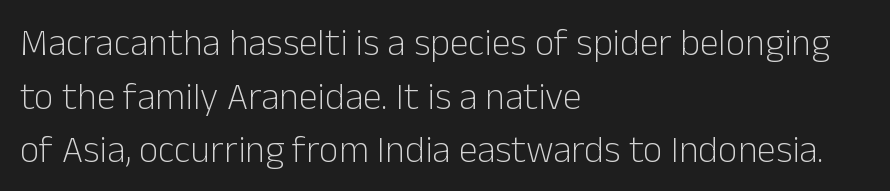
{"serif": "no", "italic": "no", "bold": "no", "weight": "light", "width": "normal", "stroke_contrast": "low", "x_height": "medium", "monospaced": "no", "underline": "no", "align": "left", "line_spacing": "normal", "line_spacing_ratio": 1.41, "letter_spacing": "normal", "letter_spacing_em": 0.0, "glyph_px": 38}
